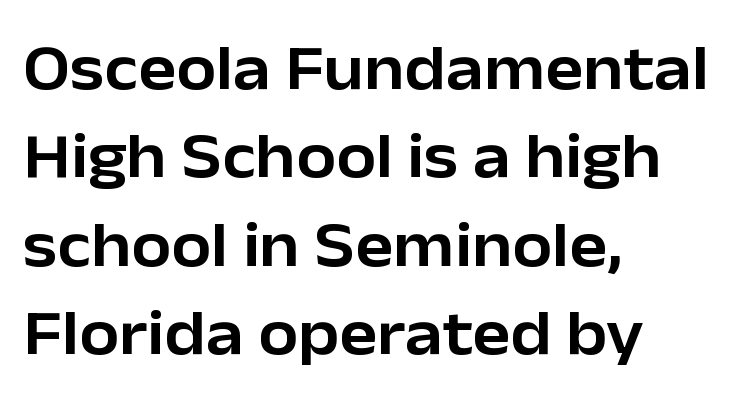
{"serif": "no", "italic": "no", "width": "normal", "stroke_contrast": "low", "x_height": "medium", "monospaced": "no", "underline": "no", "align": "left", "line_spacing": "normal", "line_spacing_ratio": 1.38, "letter_spacing": "normal", "letter_spacing_em": 0.0, "glyph_px": 64}
